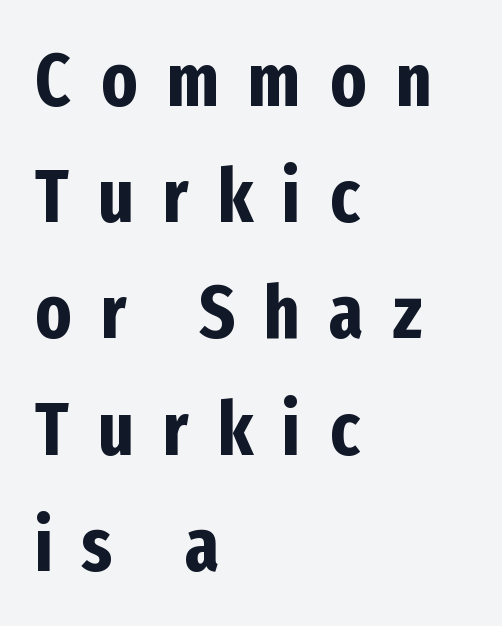
Q: Is the text bold? A: Yes.
Q: Is the text italic (slanted)? A: No, it is upright.
Q: Is the typeface a serif or a sans-serif typeface? A: Sans-serif.
Q: Is the text underlined? A: No.
Q: How is the paragraph aligned? A: Left-aligned.
Q: Is the spacing between letters normal or unusually wide? A: Unusually wide.
Q: Is the spacing between lines tight, normal or loose? A: Normal.
Q: Width (condensed, normal, or wide)? A: Condensed.
Q: Stroke contrast? A: Low.
Q: x-height? A: Medium.
Q: Monospaced? A: No.
